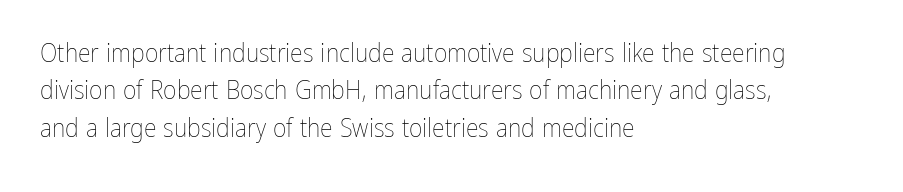
{"italic": "no", "bold": "no", "underline": "no", "align": "left", "line_spacing": "normal", "line_spacing_ratio": 1.44, "letter_spacing": "normal", "letter_spacing_em": 0.0, "glyph_px": 26}
